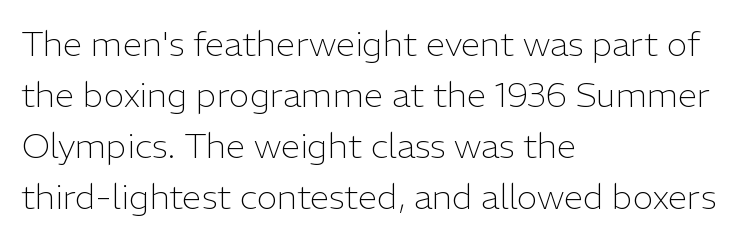
The font's upright variant was chosen for this text. Alignment: flush left. Stroke terminals: plain, sans-serif. These lines sit exactly where default settings would place them. The characters are drawn with everyday or finer stroke widths. The baseline area is clear.
